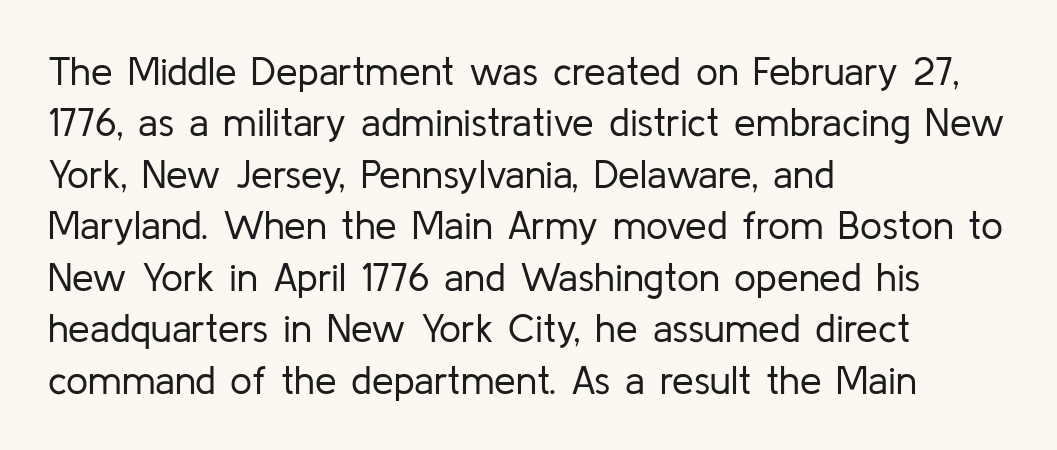
Q: Is the text bold? A: No.
Q: Is the text italic (slanted)? A: No, it is upright.
Q: Is the typeface a serif or a sans-serif typeface? A: Sans-serif.
Q: Is the text underlined? A: No.
Q: How is the paragraph aligned? A: Left-aligned.
Q: Is the spacing between letters normal or unusually wide? A: Normal.
Q: Is the spacing between lines tight, normal or loose? A: Normal.
Q: Width (condensed, normal, or wide)? A: Normal.
Q: Stroke contrast? A: Low.
Q: x-height? A: Medium.
Q: Monospaced? A: No.
